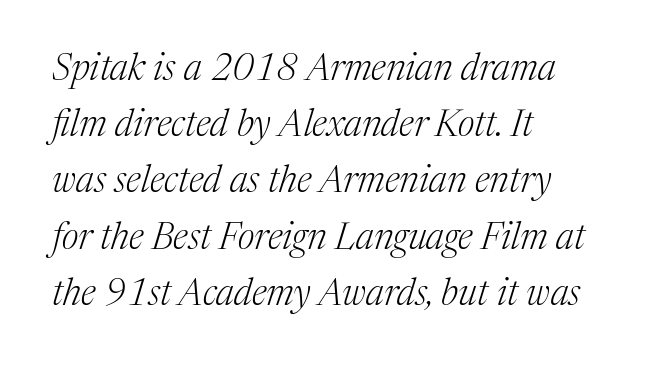
Q: Is the text bold? A: No.
Q: Is the text italic (slanted)? A: Yes, it leans right by about 17 degrees.
Q: Is the typeface a serif or a sans-serif typeface? A: Serif.
Q: Is the text underlined? A: No.
Q: How is the paragraph aligned? A: Left-aligned.
Q: Is the spacing between letters normal or unusually wide? A: Normal.
Q: Is the spacing between lines tight, normal or loose? A: Normal.
Q: Width (condensed, normal, or wide)? A: Normal.
Q: Stroke contrast? A: Medium.
Q: x-height? A: Medium.
Q: Monospaced? A: No.
